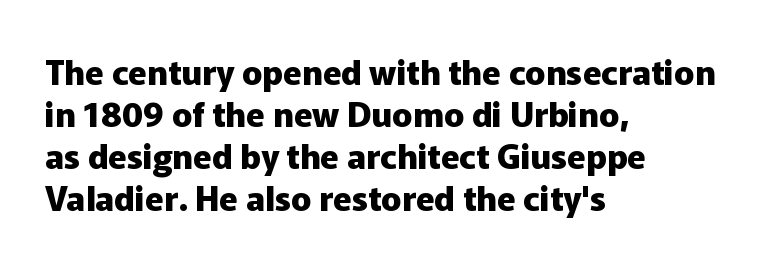
The image shows 34 px heavy sans-serif type, upright; set left-aligned, line spacing 1.24x, normal letter spacing, not underlined; low stroke contrast and a medium x-height.
